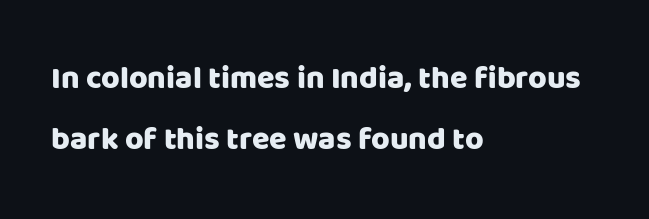
{"serif": "no", "italic": "no", "width": "normal", "stroke_contrast": "low", "x_height": "large", "monospaced": "no", "underline": "no", "align": "left", "line_spacing": "loose", "line_spacing_ratio": 1.91, "letter_spacing": "normal", "letter_spacing_em": 0.0, "glyph_px": 32}
